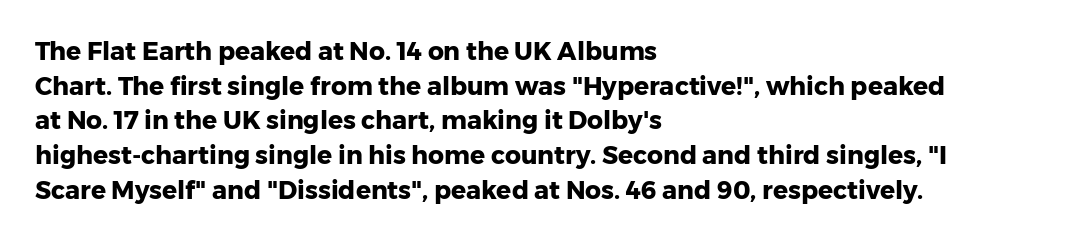
{"italic": "no", "bold": "yes", "underline": "no", "align": "left", "line_spacing": "normal", "line_spacing_ratio": 1.39, "letter_spacing": "normal", "letter_spacing_em": 0.0, "glyph_px": 25}
